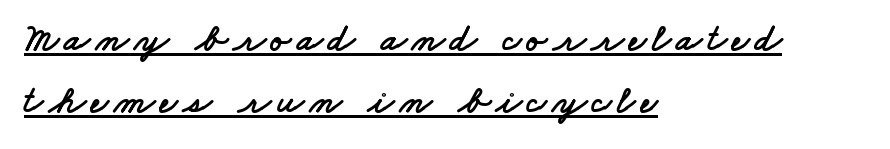
The image shows 38 px wide sans-serif type; set left-aligned, normal line spacing (1.63x), underlined; low stroke contrast and a small x-height.
